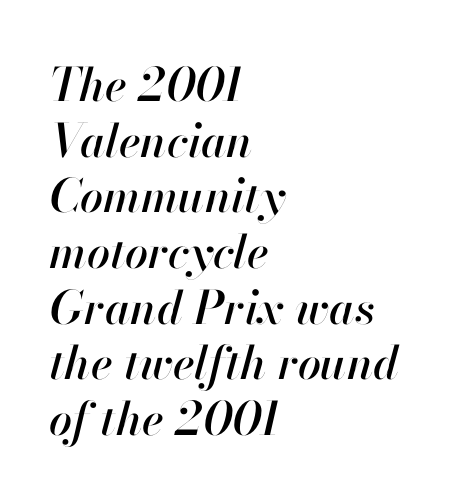
Each word holds together tightly as a unit, with standard inter-letter gaps. Note the varied advance widths — an 'i' is clearly narrower than an 'm'. Layout note: lines flush left. Lines of text with bare space underneath.
